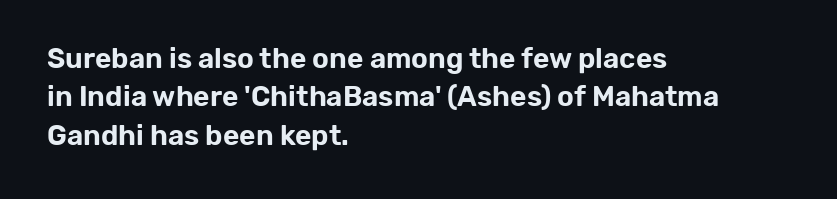
Each letter keeps its own natural width here, so spacing adapts to shape. Just letters on the line, the space beneath them empty. Reading down the column, the eye jumps a familiar distance to each next line. What stands out about the letter spacing? Nothing — it is the standard amount.
